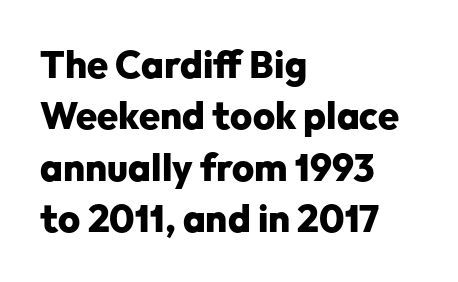
{"serif": "no", "italic": "no", "bold": "yes", "weight": "heavy", "width": "normal", "stroke_contrast": "low", "x_height": "medium", "monospaced": "no", "underline": "no", "align": "left", "line_spacing": "normal", "line_spacing_ratio": 1.35, "letter_spacing": "normal", "letter_spacing_em": 0.0, "glyph_px": 38}
